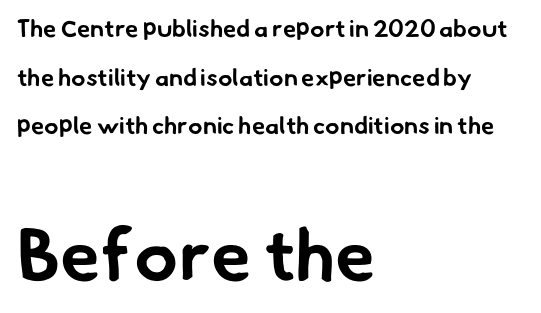
{"serif": "no", "bold": "yes", "weight": "bold", "width": "normal", "stroke_contrast": "low", "x_height": "small", "monospaced": "no", "underline": "no", "align": "left", "line_spacing": "loose", "line_spacing_ratio": 2.03, "letter_spacing": "normal", "letter_spacing_em": 0.0, "larger_block": "second", "size_ratio": 3.04, "glyph_px": 73}
